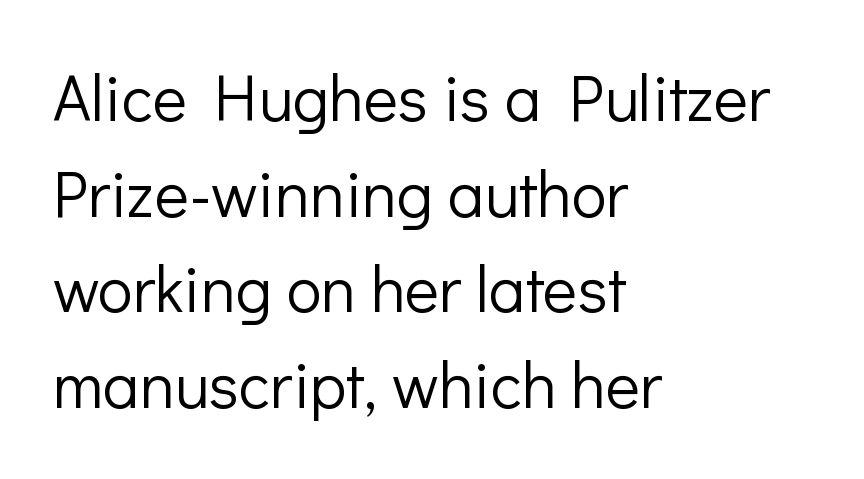
{"serif": "no", "italic": "no", "bold": "no", "weight": "light", "width": "normal", "stroke_contrast": "low", "x_height": "medium", "monospaced": "no", "underline": "no", "align": "left", "line_spacing": "normal", "line_spacing_ratio": 1.47, "letter_spacing": "normal", "letter_spacing_em": 0.0, "glyph_px": 65}
